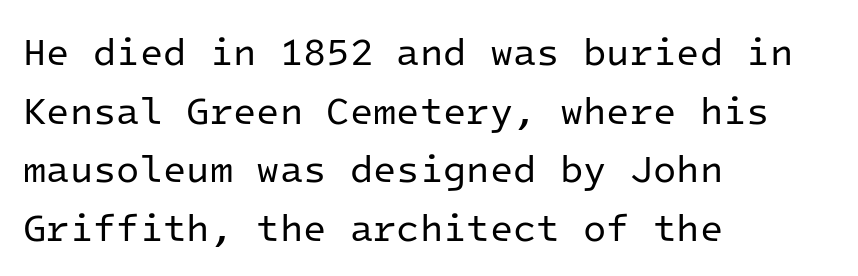
Q: Is the text bold? A: No.
Q: Is the text italic (slanted)? A: No, it is upright.
Q: Is the typeface a serif or a sans-serif typeface? A: Sans-serif.
Q: Is the text underlined? A: No.
Q: How is the paragraph aligned? A: Left-aligned.
Q: Is the spacing between letters normal or unusually wide? A: Normal.
Q: Is the spacing between lines tight, normal or loose? A: Normal.
Q: Width (condensed, normal, or wide)? A: Normal.
Q: Stroke contrast? A: Low.
Q: x-height? A: Medium.
Q: Monospaced? A: Yes.
